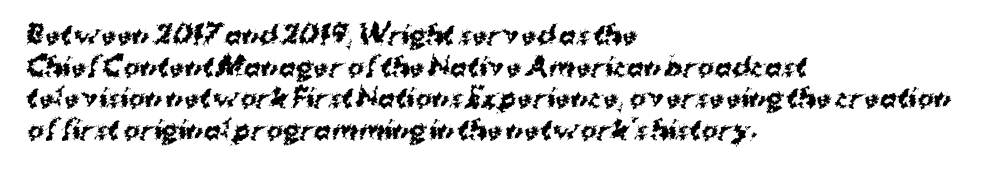
{"bold": "yes", "underline": "no", "align": "left", "line_spacing": "normal", "line_spacing_ratio": 1.27, "letter_spacing": "normal", "letter_spacing_em": 0.0, "glyph_px": 25}
